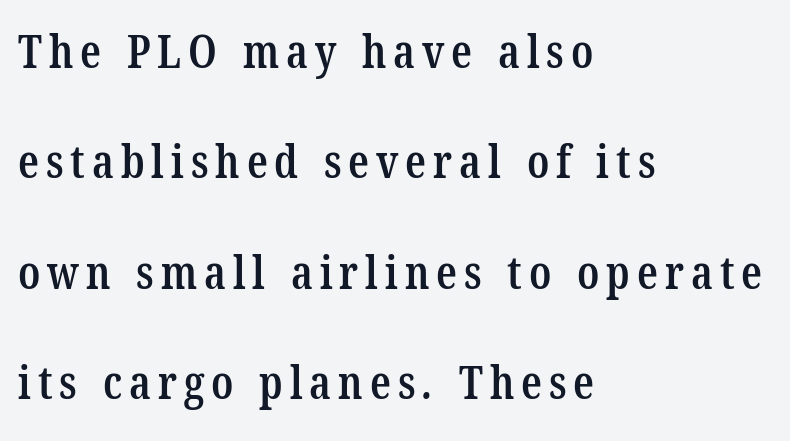
The image shows 46 px semibold, condensed serif type; set left-aligned, loose line spacing (2.4x), not underlined; low stroke contrast and a medium x-height.
